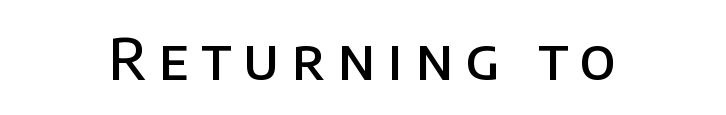
{"serif": "no", "italic": "no", "bold": "semi", "weight": "semibold", "width": "normal", "stroke_contrast": "low", "x_height": "large", "monospaced": "no", "underline": "no", "align": "center", "letter_spacing": "wide", "letter_spacing_em": 0.22, "glyph_px": 56}
